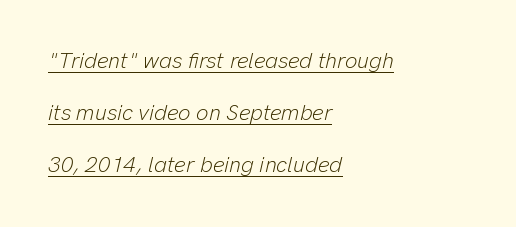
This rendering features underlined lettering. You could call the tracking neutral — neither tight nor loose. The lines are spread far apart with generous leading. No chunkiness to these letters — they're not bold.
